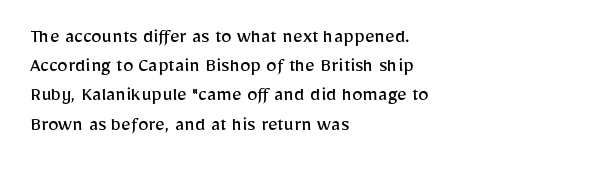
Tracking here is standard; glyphs follow each other at the usual distance. Heft: none added — not bold. These lines are set flush left with a ragged right edge. The letters stand straight up with perfectly vertical stems. Has an underline been added? It has not.
